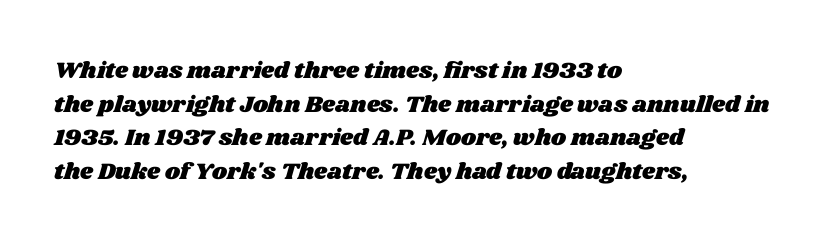
{"underline": "no", "align": "left", "line_spacing": "normal", "line_spacing_ratio": 1.46, "letter_spacing": "normal", "letter_spacing_em": 0.0, "glyph_px": 23}
